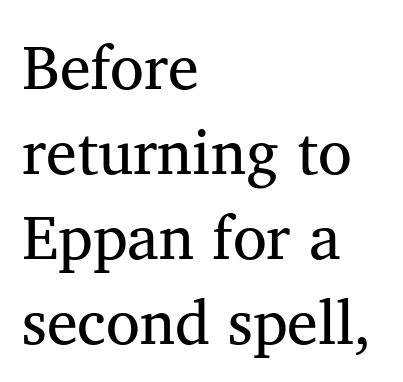
Quick note: interline space is typical. What stands out about the letter spacing? Nothing — it is the standard amount. Think of a printed novel: that variable character pitch is what you see here. The typesetting does not lean heavy: it is not bold.
